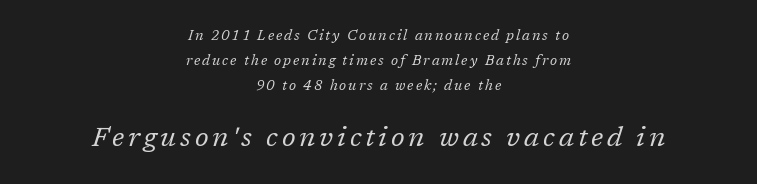
Both edges are ragged and mirror each other, which tells us the setting is centered. Top chunk: small. Bottom chunk: large. Caption: face not bold, strokes unweighted. Each row of text sits above clean, open space.
